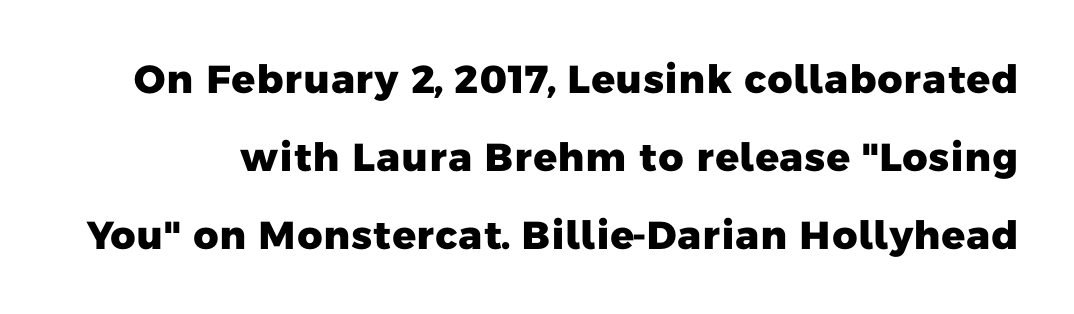
{"serif": "no", "bold": "yes", "weight": "heavy", "width": "normal", "stroke_contrast": "low", "x_height": "medium", "monospaced": "no", "underline": "no", "line_spacing": "loose", "line_spacing_ratio": 2.0, "letter_spacing": "normal", "letter_spacing_em": 0.0, "glyph_px": 39}
